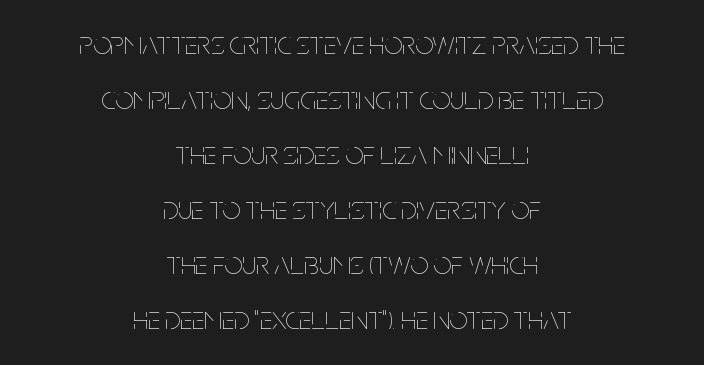
{"italic": "no", "bold": "no", "weight": "thin", "width": "condensed", "stroke_contrast": "low", "x_height": "large", "monospaced": "no", "underline": "no", "align": "center", "line_spacing_ratio": 1.72, "letter_spacing": "normal", "letter_spacing_em": 0.0, "glyph_px": 32}
